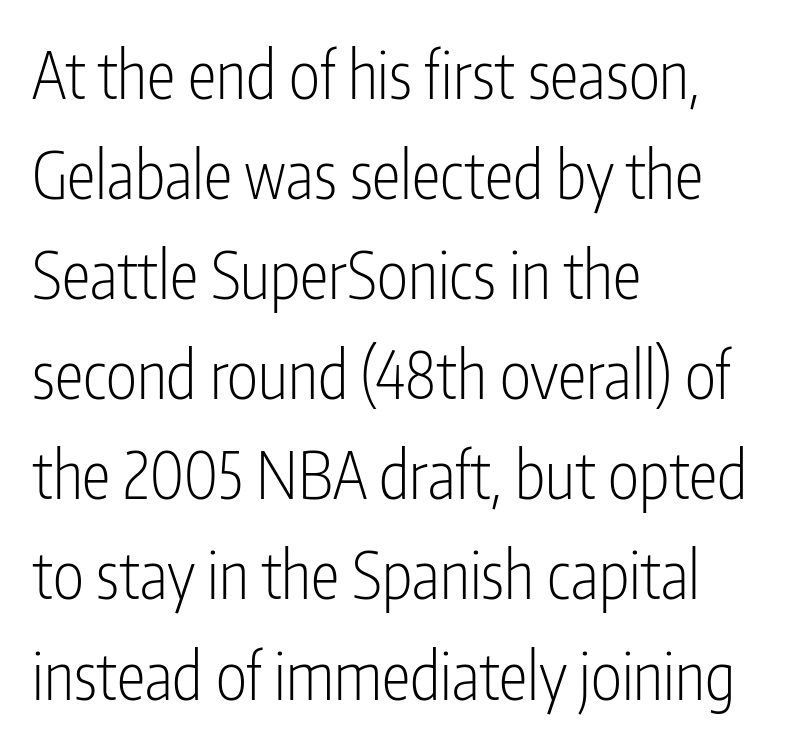
Every row of glyphs begins at an identical x-position on the left. Words float on clear page, feet unadorned. Think of a printed novel: that variable character pitch is what you see here. Compared with a typical body face, this is equally light or lighter still. Vertical spacing — default. Posture: upright roman.
